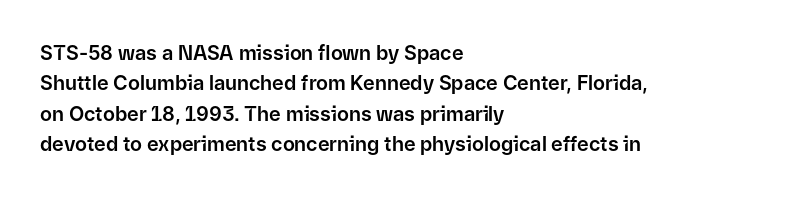
{"italic": "no", "underline": "no", "align": "left", "line_spacing": "normal", "line_spacing_ratio": 1.52, "letter_spacing": "normal", "letter_spacing_em": 0.0, "glyph_px": 20}
